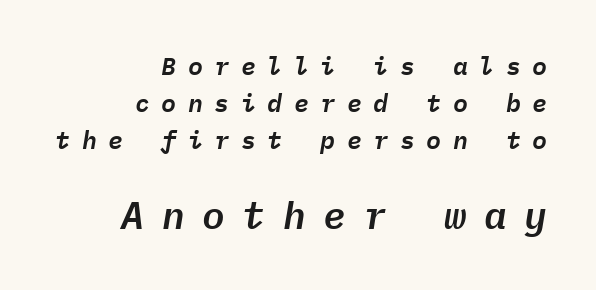
Q: Is the text italic (slanted)? A: Yes, it leans right by about 9 degrees.
Q: Is the text underlined? A: No.
Q: How is the paragraph aligned? A: Right-aligned.
Q: Is the spacing between letters normal or unusually wide? A: Unusually wide.
Q: Is the spacing between lines tight, normal or loose? A: Normal.
Q: Which block of text is set in a larger size, the first (top) or the second (bottom)? A: The second (bottom) one.
Q: Width (condensed, normal, or wide)? A: Normal.
Q: Stroke contrast? A: Low.
Q: x-height? A: Medium.
Q: Monospaced? A: Yes.
